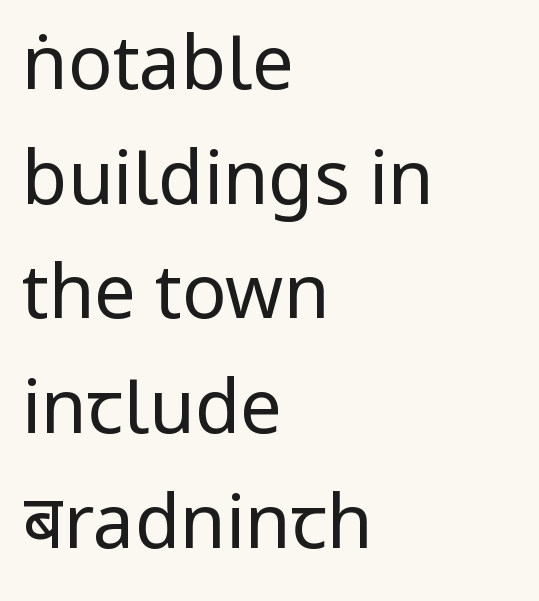
The image shows 74 px regular-weight sans-serif type, upright; set left-aligned, normal line spacing (1.55x), normal letter spacing, not underlined; low stroke contrast and a medium x-height.
